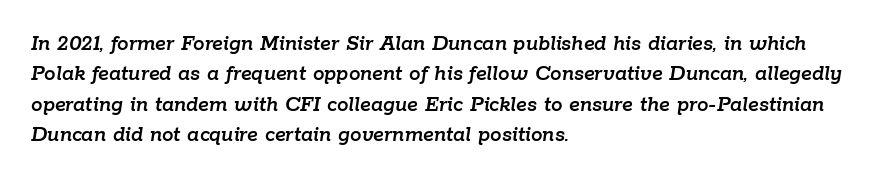
Q: Is the text italic (slanted)? A: Yes, it leans right by about 9 degrees.
Q: Is the text underlined? A: No.
Q: How is the paragraph aligned? A: Left-aligned.
Q: Is the spacing between letters normal or unusually wide? A: Normal.
Q: Is the spacing between lines tight, normal or loose? A: Normal.
